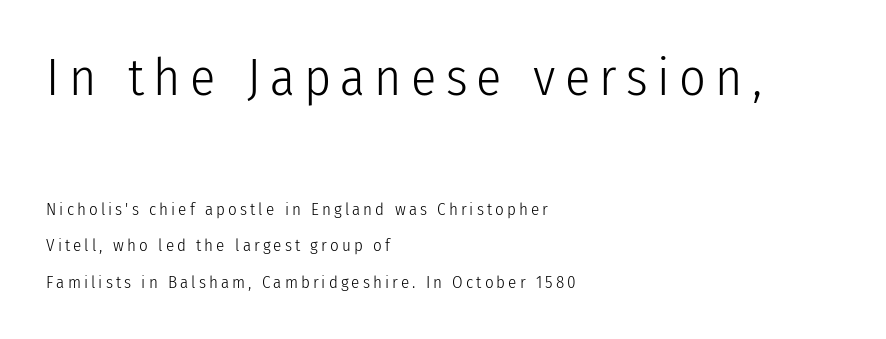
Q: Is the text bold? A: No.
Q: Is the text italic (slanted)? A: No, it is upright.
Q: Is the typeface a serif or a sans-serif typeface? A: Sans-serif.
Q: Is the text underlined? A: No.
Q: How is the paragraph aligned? A: Left-aligned.
Q: Is the spacing between lines tight, normal or loose? A: Loose.
Q: Which block of text is set in a larger size, the first (top) or the second (bottom)? A: The first (top) one.
Q: Width (condensed, normal, or wide)? A: Condensed.
Q: Stroke contrast? A: Low.
Q: x-height? A: Medium.
Q: Monospaced? A: No.
